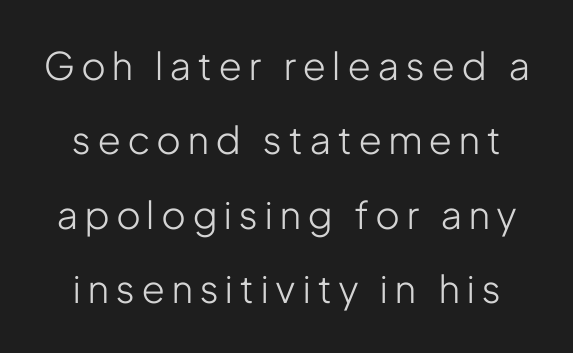
Q: Is the text bold? A: No.
Q: Is the text italic (slanted)? A: No, it is upright.
Q: Is the typeface a serif or a sans-serif typeface? A: Sans-serif.
Q: Is the text underlined? A: No.
Q: Is the spacing between letters normal or unusually wide? A: Unusually wide.
Q: Is the spacing between lines tight, normal or loose? A: Loose.
Q: Width (condensed, normal, or wide)? A: Condensed.
Q: Stroke contrast? A: Low.
Q: x-height? A: Medium.
Q: Monospaced? A: No.
